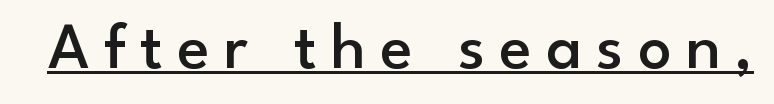
Q: Is the text bold? A: Semi-bold.
Q: Is the text italic (slanted)? A: No, it is upright.
Q: Is the typeface a serif or a sans-serif typeface? A: Sans-serif.
Q: Is the text underlined? A: Yes.
Q: Is the spacing between letters normal or unusually wide? A: Unusually wide.
Q: Width (condensed, normal, or wide)? A: Normal.
Q: Stroke contrast? A: Low.
Q: x-height? A: Small.
Q: Monospaced? A: No.
